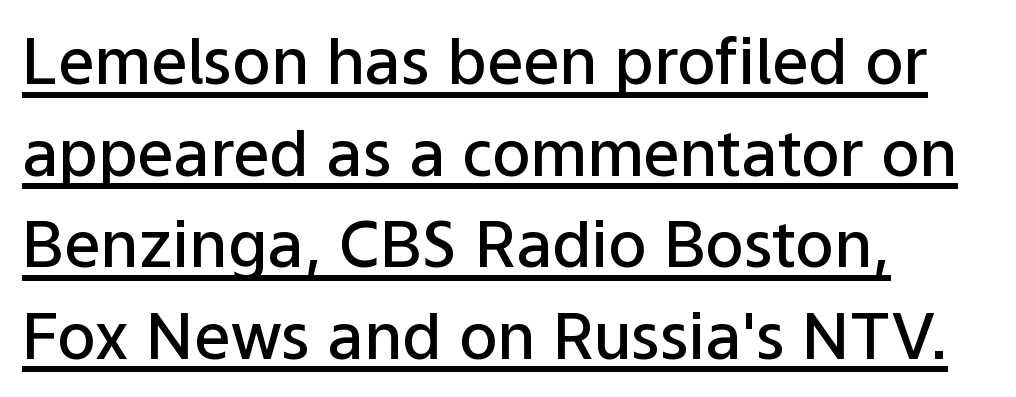
Default kerning and tracking; the words read as compact shapes. A typesetter would call this proportional, since set widths differ per character. You can see a thin bar hugging the bottom of the glyphs. Strokes here are thickened, but only to semibold level.
